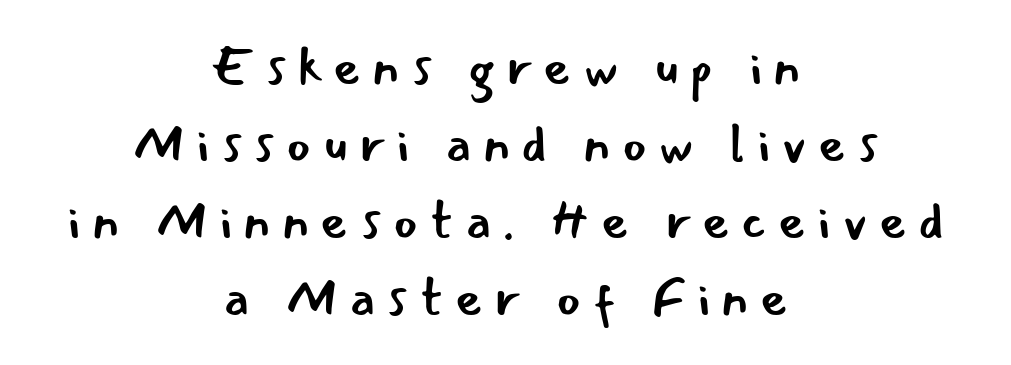
Q: Is the text bold? A: No.
Q: Is the text italic (slanted)? A: No, it is upright.
Q: Is the typeface a serif or a sans-serif typeface? A: Sans-serif.
Q: Is the text underlined? A: No.
Q: How is the paragraph aligned? A: Centered.
Q: Is the spacing between letters normal or unusually wide? A: Unusually wide.
Q: Is the spacing between lines tight, normal or loose? A: Normal.
Q: Width (condensed, normal, or wide)? A: Normal.
Q: Stroke contrast? A: Low.
Q: x-height? A: Small.
Q: Monospaced? A: No.
